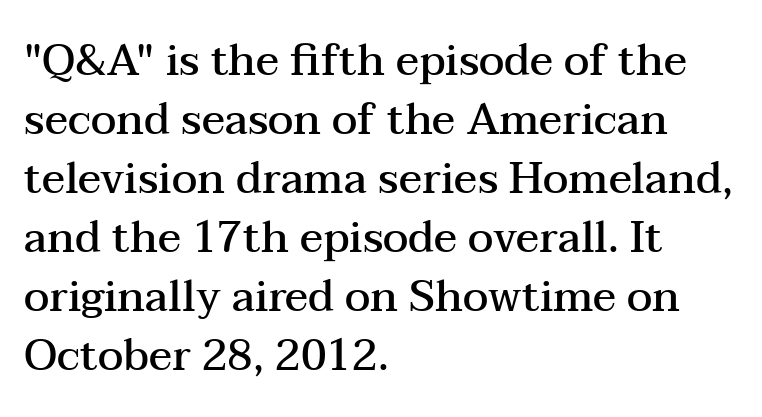
{"serif": "yes", "italic": "no", "bold": "semi", "weight": "semibold", "width": "wide", "stroke_contrast": "medium", "x_height": "medium", "monospaced": "no", "underline": "no", "align": "left", "line_spacing": "normal", "line_spacing_ratio": 1.37, "letter_spacing": "normal", "letter_spacing_em": 0.0, "glyph_px": 43}
